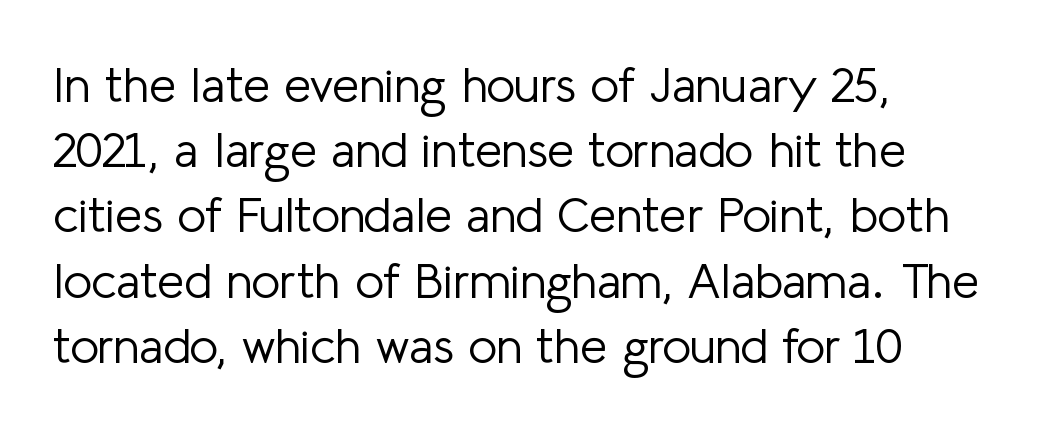
{"serif": "no", "italic": "no", "bold": "no", "weight": "light", "width": "normal", "stroke_contrast": "low", "x_height": "medium", "monospaced": "no", "underline": "no", "align": "left", "line_spacing": "normal", "line_spacing_ratio": 1.33, "letter_spacing": "normal", "letter_spacing_em": 0.0, "glyph_px": 49}
